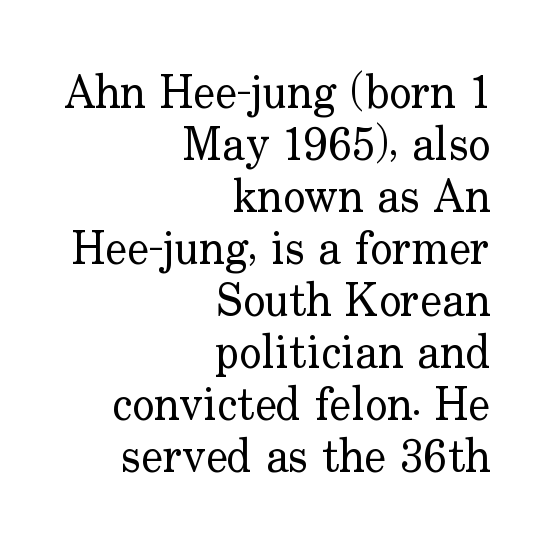
{"serif": "yes", "italic": "no", "bold": "no", "weight": "regular", "width": "normal", "stroke_contrast": "low", "x_height": "small", "monospaced": "no", "underline": "no", "align": "right", "line_spacing": "tight", "line_spacing_ratio": 1.13, "letter_spacing": "normal", "letter_spacing_em": 0.0, "glyph_px": 46}
